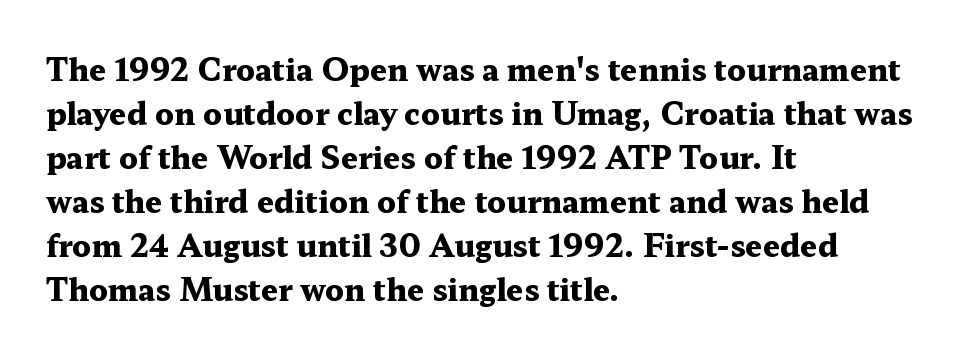
Looks like regular typesetting: each glyph gets only the width it needs. The lines are quadded left. Designer's note — italics off, roman on. Stroke terminals: seriffed. No word sits above an underline. How heavy is the stroke? Heavy — this is a bold.
